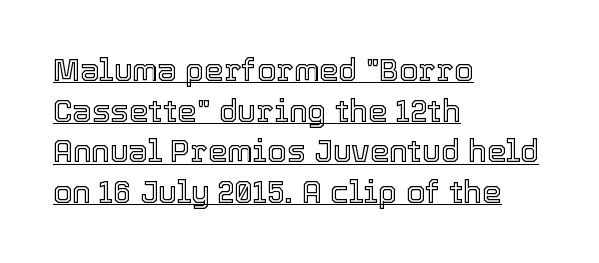
The typesetter has applied underlining to the passage shown. Ascenders rise straight up at ninety degrees. Students, observe: this is what conventionally led text looks like. No extra tracking has been applied to these lines.
